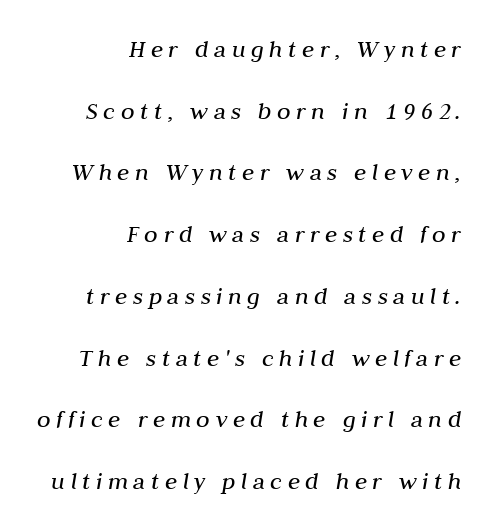
The image shows 25 px text type, italic (leaning right); set right-aligned, loose line spacing (2.47x), unusually wide letter spacing (+0.22 em), not underlined.
